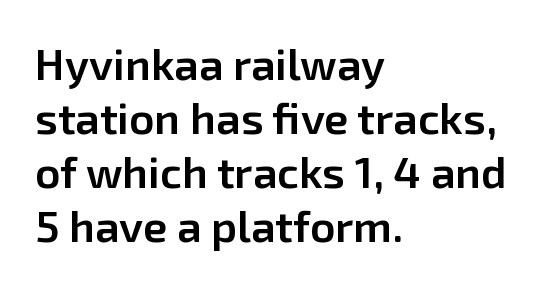
Q: Is the text bold? A: Semi-bold.
Q: Is the text italic (slanted)? A: No, it is upright.
Q: Is the typeface a serif or a sans-serif typeface? A: Sans-serif.
Q: Is the text underlined? A: No.
Q: How is the paragraph aligned? A: Left-aligned.
Q: Is the spacing between letters normal or unusually wide? A: Normal.
Q: Width (condensed, normal, or wide)? A: Normal.
Q: Stroke contrast? A: Low.
Q: x-height? A: Medium.
Q: Monospaced? A: No.
